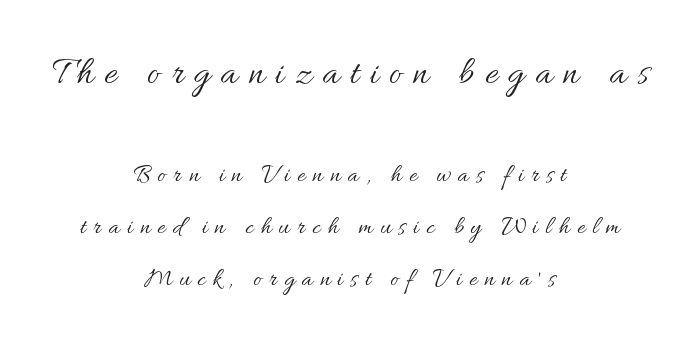
The lines in this sample share a center point and differ in where they start and stop. Looks like regular typesetting: each glyph gets only the width it needs. The gaps between neighbouring characters are conspicuously large.
